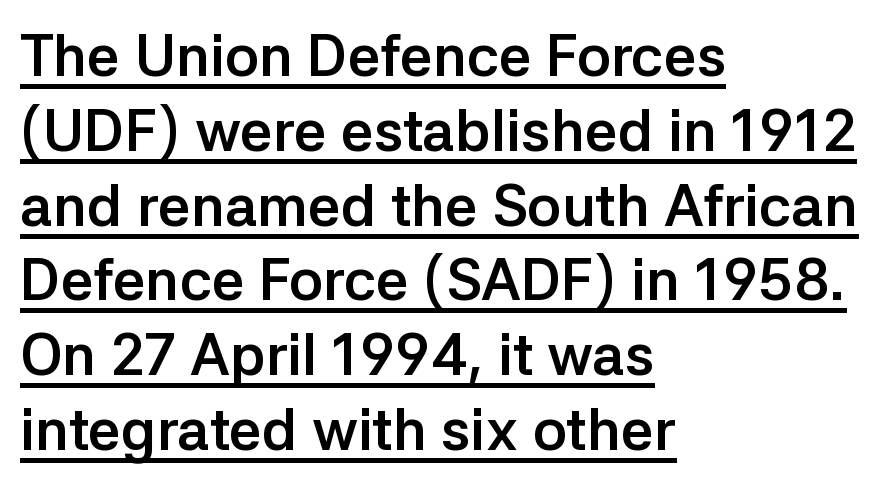
Think of a printed novel: that variable character pitch is what you see here. The tracking reads as untouched default to a designer's eye. Unlike italic type, these characters show no tilt at all. Honestly, the underline is the first thing you notice here. You can tell from the bare stems that sans-serif type was used. Casual observation: everything's shoved over to the left.
